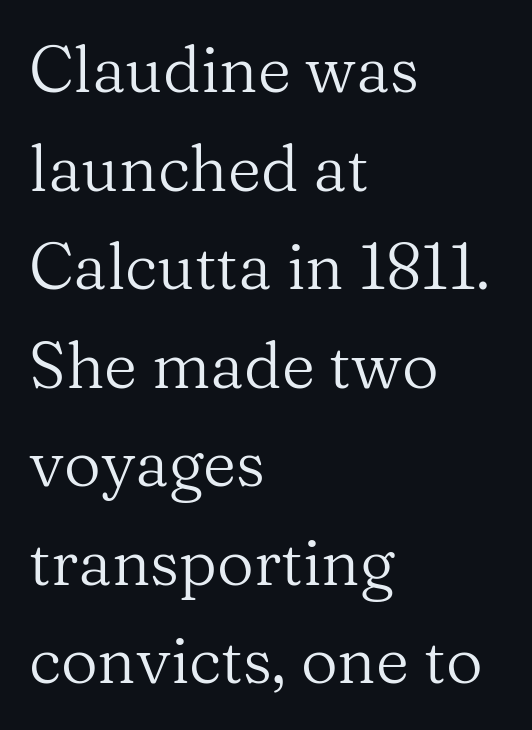
{"serif": "yes", "italic": "no", "bold": "no", "weight": "regular", "width": "normal", "stroke_contrast": "medium", "x_height": "medium", "monospaced": "no", "underline": "no", "align": "left", "line_spacing": "normal", "line_spacing_ratio": 1.54, "letter_spacing": "normal", "letter_spacing_em": 0.0, "glyph_px": 64}
